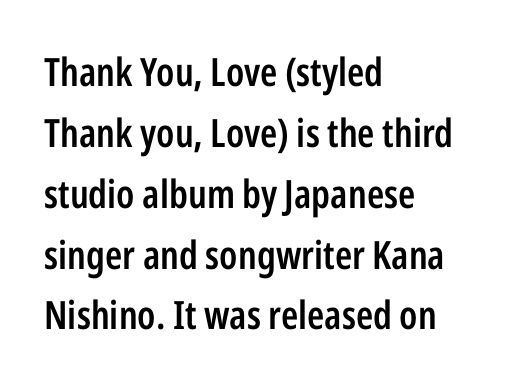
{"serif": "no", "italic": "no", "bold": "semi", "weight": "semibold", "width": "condensed", "stroke_contrast": "low", "x_height": "medium", "monospaced": "no", "underline": "no", "align": "left", "line_spacing": "normal", "line_spacing_ratio": 1.56, "letter_spacing": "normal", "letter_spacing_em": 0.0, "glyph_px": 39}
